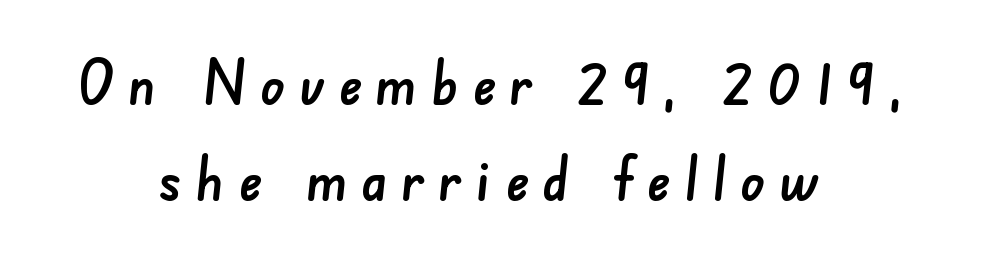
{"serif": "no", "width": "normal", "stroke_contrast": "low", "x_height": "small", "monospaced": "no", "underline": "no", "align": "center", "line_spacing": "normal", "line_spacing_ratio": 1.58, "letter_spacing": "wide", "letter_spacing_em": 0.23, "glyph_px": 61}
